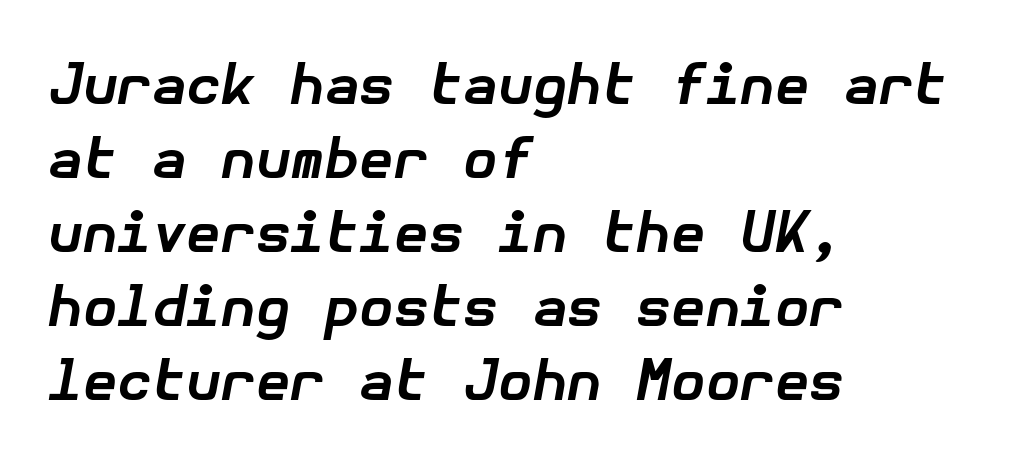
Q: Is the text bold? A: Yes.
Q: Is the text italic (slanted)? A: Yes, it leans right by about 10 degrees.
Q: Is the text underlined? A: No.
Q: How is the paragraph aligned? A: Left-aligned.
Q: Is the spacing between letters normal or unusually wide? A: Normal.
Q: Is the spacing between lines tight, normal or loose? A: Normal.
Q: Width (condensed, normal, or wide)? A: Normal.
Q: Stroke contrast? A: Low.
Q: x-height? A: Medium.
